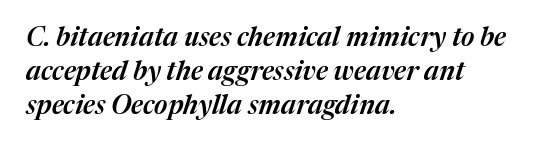
{"italic": "yes", "lean": "right", "slant_degrees": 17, "underline": "no", "align": "left", "line_spacing": "normal", "line_spacing_ratio": 1.31, "letter_spacing": "normal", "letter_spacing_em": 0.0, "glyph_px": 26}
